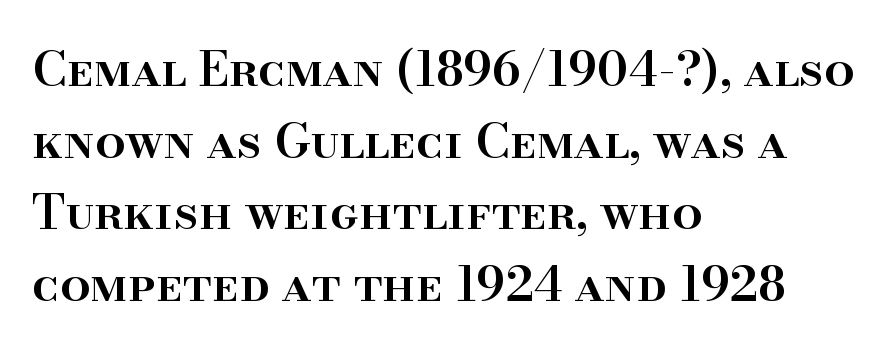
Q: Is the text bold? A: Semi-bold.
Q: Is the text italic (slanted)? A: No, it is upright.
Q: Is the typeface a serif or a sans-serif typeface? A: Serif.
Q: Is the text underlined? A: No.
Q: How is the paragraph aligned? A: Left-aligned.
Q: Is the spacing between letters normal or unusually wide? A: Normal.
Q: Is the spacing between lines tight, normal or loose? A: Normal.
Q: Width (condensed, normal, or wide)? A: Normal.
Q: Stroke contrast? A: High.
Q: x-height? A: Small.
Q: Monospaced? A: No.
